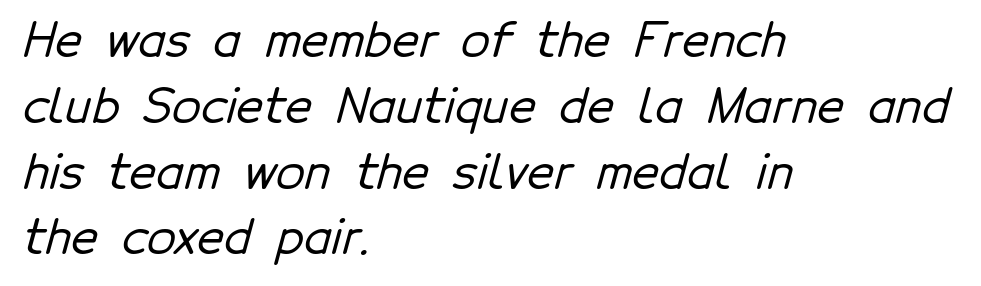
Q: Is the typeface a serif or a sans-serif typeface? A: Sans-serif.
Q: Is the text underlined? A: No.
Q: How is the paragraph aligned? A: Left-aligned.
Q: Is the spacing between letters normal or unusually wide? A: Normal.
Q: Is the spacing between lines tight, normal or loose? A: Normal.
Q: Width (condensed, normal, or wide)? A: Normal.
Q: Stroke contrast? A: Low.
Q: x-height? A: Medium.
Q: Monospaced? A: No.
